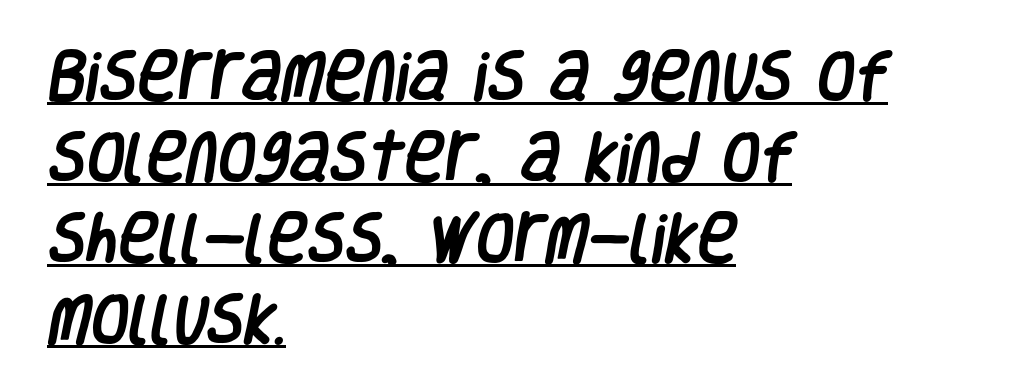
This block has exactly the height ordinary leading produces. Which margin do the lines hug? The left one — the right edge is uneven. Each letter keeps its own natural width here, so spacing adapts to shape. The characters display no serif detailing; their extremities are plain. Underlined type.
